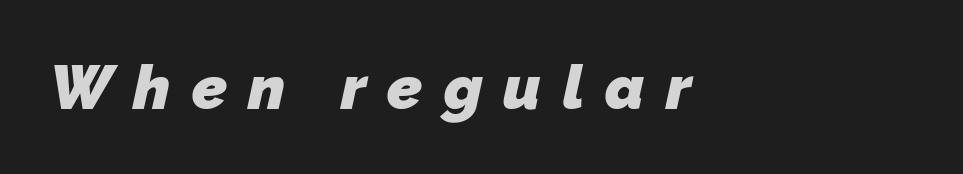
The image shows 62 px heavy sans-serif type; set left-aligned, unusually wide letter spacing (+0.34 em), not underlined; low stroke contrast and a medium x-height.
